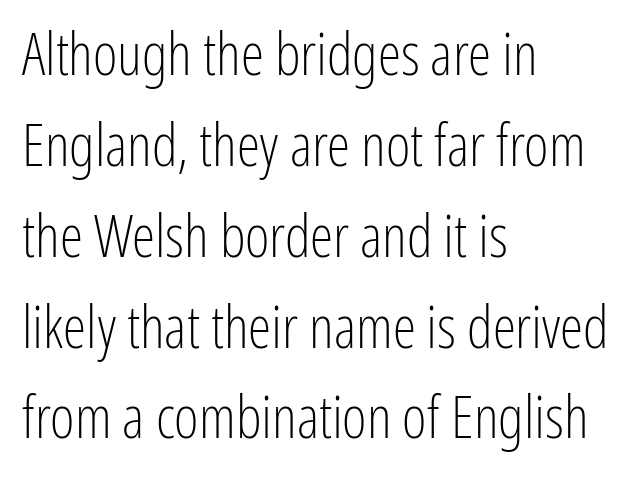
The image shows 59 px light, condensed sans-serif type, upright; set left-aligned, normal line spacing (1.54x), normal letter spacing, not underlined; low stroke contrast and a medium x-height.
